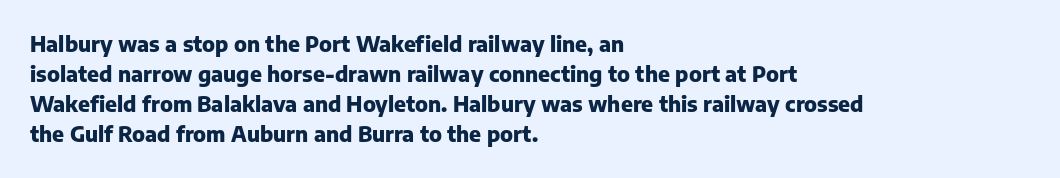
The font's upright variant was chosen for this text. These lines keep a tight, regular rhythm from letter to letter. Notice how thick the strokes are: this is what a full bold looks like. These lines sit exactly where default settings would place them.
